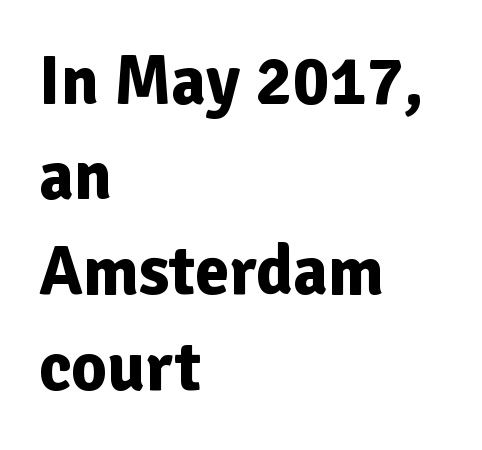
{"serif": "no", "italic": "no", "bold": "yes", "weight": "bold", "width": "normal", "stroke_contrast": "low", "x_height": "medium", "monospaced": "no", "underline": "no", "align": "left", "line_spacing": "normal", "line_spacing_ratio": 1.38, "letter_spacing": "normal", "letter_spacing_em": 0.0, "glyph_px": 69}
